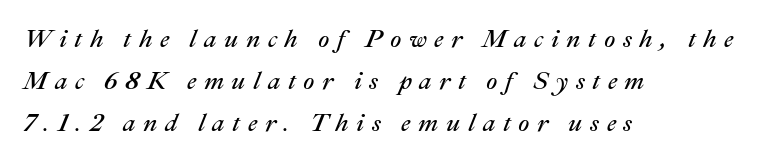
An italicized treatment has been applied to the whole sample. The tracking jumps out immediately: characters are airy and widely separated. The rag falls on the right side of this text block. Regarding leading, the lines here are spaced in the standard way. The weight tops out at a normal text grade. Nobody drew a line under any word here.
